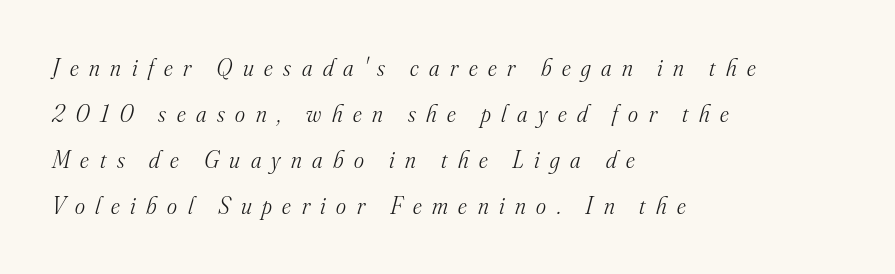
Letter spacing: wide. Weight class: somewhere from thin through regular. Left-aligned paragraph, ragged on the right. Has an underline been added? It has not. When letters slant like this, we call the style italic. The rendering uses a large line-height, opening up the rows.
